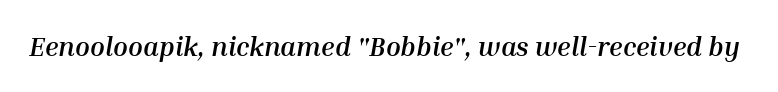
Q: Is the text bold? A: Yes.
Q: Is the text italic (slanted)? A: Yes, it leans right by about 10 degrees.
Q: Is the text underlined? A: No.
Q: Is the spacing between letters normal or unusually wide? A: Normal.
